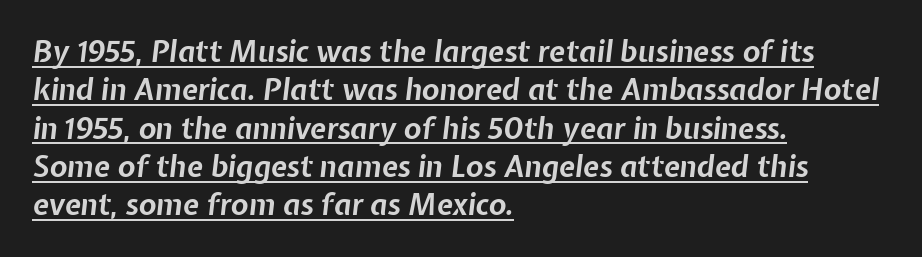
Q: Is the text bold? A: Yes.
Q: Is the text italic (slanted)? A: Yes, it leans right by about 7 degrees.
Q: Is the text underlined? A: Yes.
Q: How is the paragraph aligned? A: Left-aligned.
Q: Is the spacing between letters normal or unusually wide? A: Normal.
Q: Is the spacing between lines tight, normal or loose? A: Normal.
Q: Width (condensed, normal, or wide)? A: Normal.
Q: Stroke contrast? A: Low.
Q: x-height? A: Medium.
Q: Monospaced? A: No.
